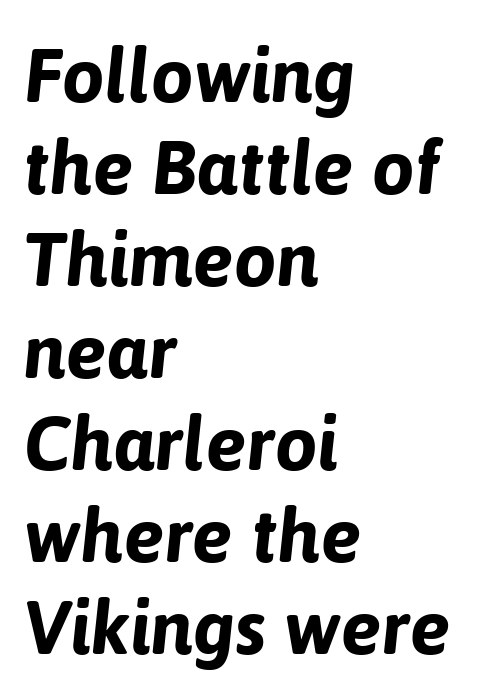
Q: Is the text bold? A: Yes.
Q: Is the text italic (slanted)? A: Yes, it leans right by about 6 degrees.
Q: Is the text underlined? A: No.
Q: How is the paragraph aligned? A: Left-aligned.
Q: Is the spacing between letters normal or unusually wide? A: Normal.
Q: Width (condensed, normal, or wide)? A: Normal.
Q: Stroke contrast? A: Low.
Q: x-height? A: Medium.
Q: Monospaced? A: No.
